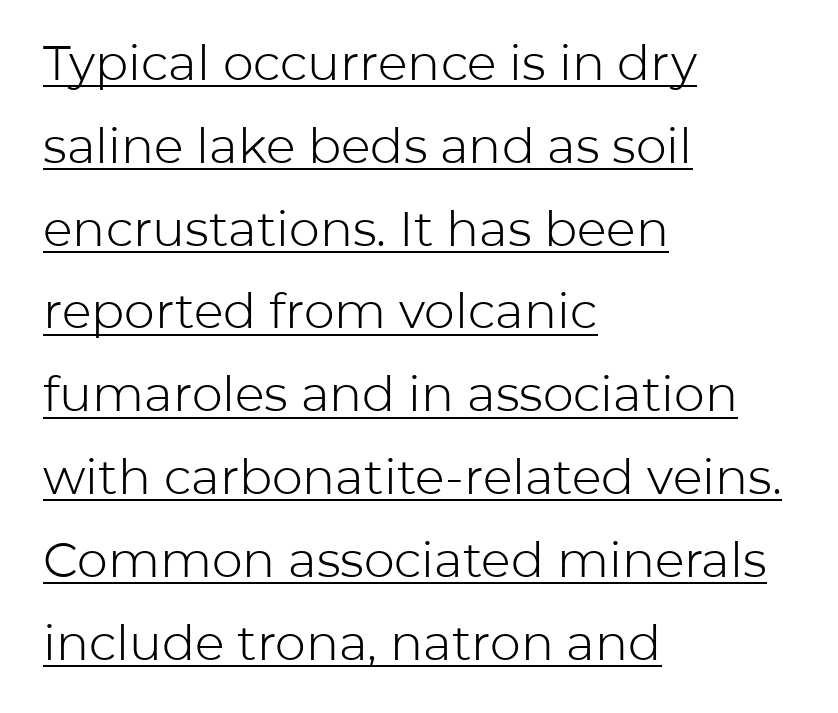
The image shows 49 px light sans-serif type, upright; set left-aligned, normal line spacing (1.69x), normal letter spacing, underlined; low stroke contrast and a medium x-height.
